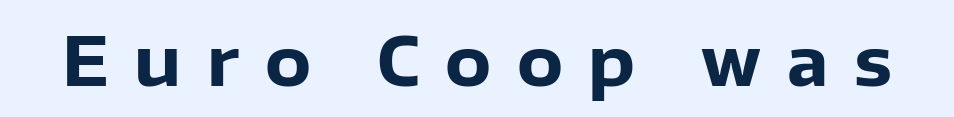
Q: Is the text bold? A: Yes.
Q: Is the text italic (slanted)? A: No, it is upright.
Q: Is the typeface a serif or a sans-serif typeface? A: Sans-serif.
Q: Is the text underlined? A: No.
Q: Is the spacing between letters normal or unusually wide? A: Unusually wide.
Q: Width (condensed, normal, or wide)? A: Normal.
Q: Stroke contrast? A: Low.
Q: x-height? A: Medium.
Q: Monospaced? A: No.
